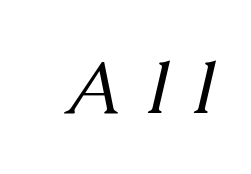
{"serif": "yes", "italic": "yes", "lean": "right", "slant_degrees": 13, "bold": "no", "weight": "regular", "width": "normal", "stroke_contrast": "medium", "x_height": "medium", "monospaced": "no", "underline": "no", "letter_spacing": "wide", "letter_spacing_em": 0.33, "glyph_px": 74}
